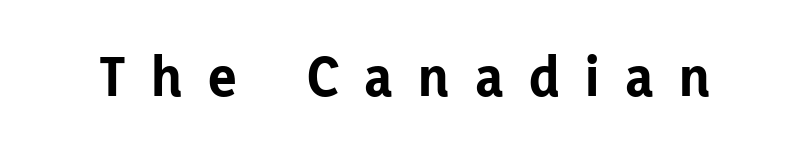
{"serif": "no", "italic": "no", "bold": "yes", "weight": "bold", "width": "normal", "stroke_contrast": "low", "x_height": "medium", "monospaced": "no", "underline": "no", "letter_spacing": "wide", "letter_spacing_em": 0.44, "glyph_px": 60}
